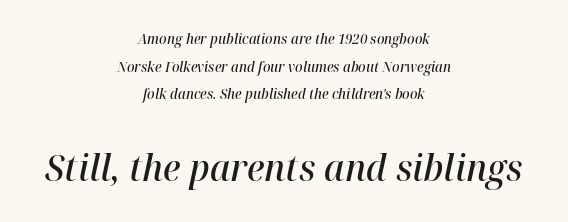
{"italic": "yes", "lean": "right", "slant_degrees": 12, "bold": "semi", "weight": "semibold", "width": "normal", "stroke_contrast": "high", "x_height": "medium", "monospaced": "no", "underline": "no", "align": "center", "line_spacing": "loose", "line_spacing_ratio": 1.97, "letter_spacing": "normal", "letter_spacing_em": 0.0, "larger_block": "second", "size_ratio": 2.64, "glyph_px": 37}
